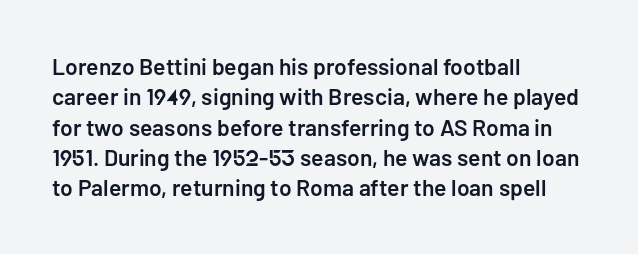
The image shows 23 px text type, upright; set left-aligned, normal line spacing (1.32x), normal letter spacing, not underlined.
